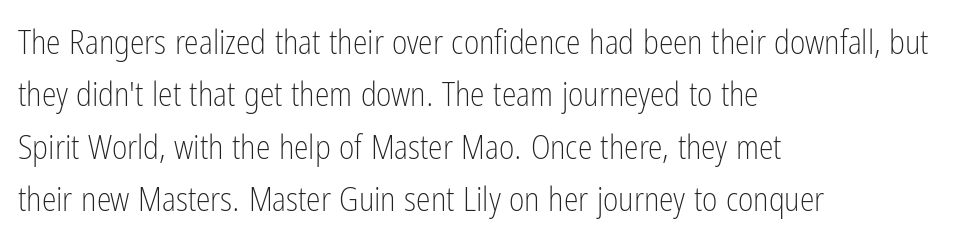
Quick note: not italic, upright. The face used here is proportionally spaced, like ordinary book or web type. Reading down the column, the eye jumps a familiar distance to each next line. Nope, no serifs anywhere on these letters.
